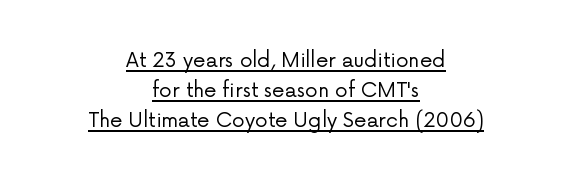
The weight would be labelled regular, book, light, or lighter still. These characters rest on top of a visible drawn line. Characters follow at the spacing the type designer built in. Does the copy run flush right? No — it is centered line by line. Leading: standard. In terms of posture, this sample is upright.
